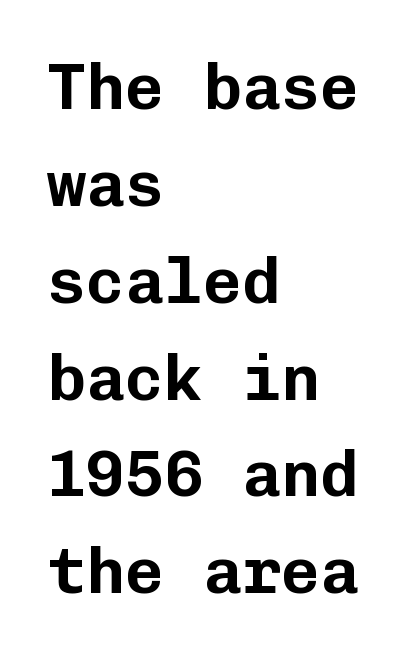
Q: Is the text italic (slanted)? A: No, it is upright.
Q: Is the typeface a serif or a sans-serif typeface? A: Sans-serif.
Q: Is the text underlined? A: No.
Q: How is the paragraph aligned? A: Left-aligned.
Q: Is the spacing between letters normal or unusually wide? A: Normal.
Q: Is the spacing between lines tight, normal or loose? A: Normal.
Q: Width (condensed, normal, or wide)? A: Normal.
Q: Stroke contrast? A: Low.
Q: x-height? A: Medium.
Q: Monospaced? A: Yes.
